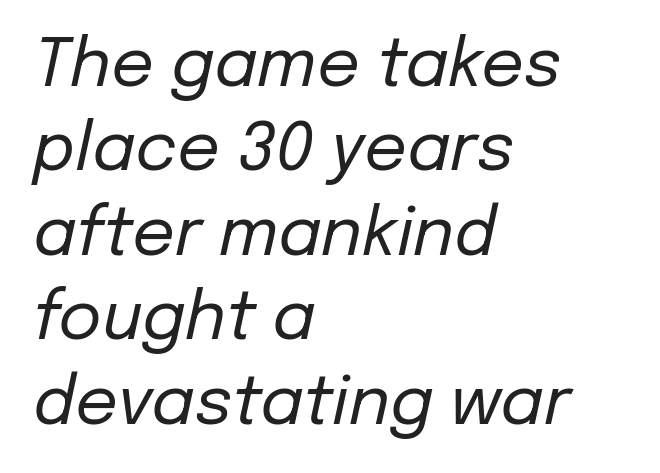
These lines are rendered in a variable-pitch font. The rendering applies a slant to the glyphs. These lines stack with their left ends in a neat column. A typesetter would call this leading conventional body-copy spacing.
